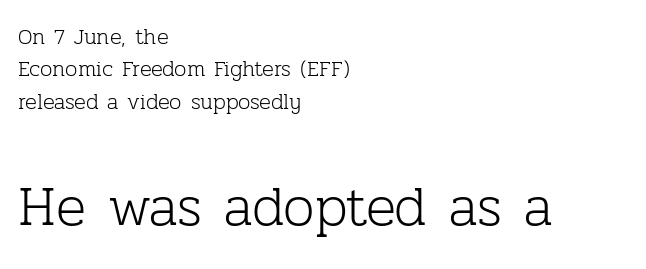
{"serif": "yes", "italic": "no", "bold": "no", "weight": "light", "width": "normal", "stroke_contrast": "low", "x_height": "medium", "monospaced": "no", "underline": "no", "align": "left", "line_spacing": "normal", "line_spacing_ratio": 1.47, "letter_spacing": "normal", "letter_spacing_em": 0.0, "larger_block": "second", "size_ratio": 2.55, "glyph_px": 56}
